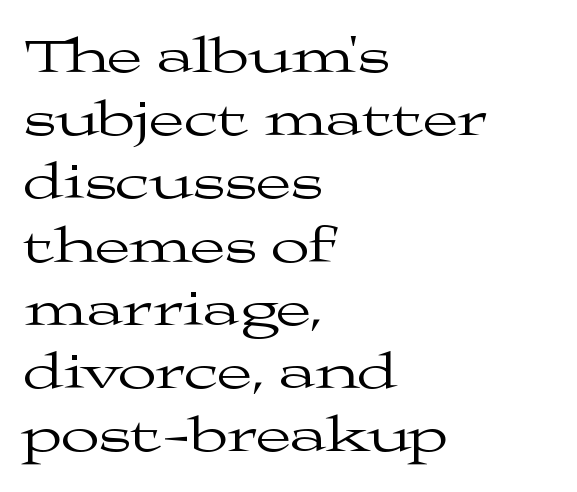
{"serif": "yes", "italic": "no", "bold": "no", "weight": "regular", "width": "wide", "stroke_contrast": "medium", "x_height": "medium", "monospaced": "no", "underline": "no", "align": "left", "line_spacing_ratio": 1.24, "letter_spacing": "normal", "letter_spacing_em": 0.0, "glyph_px": 51}
